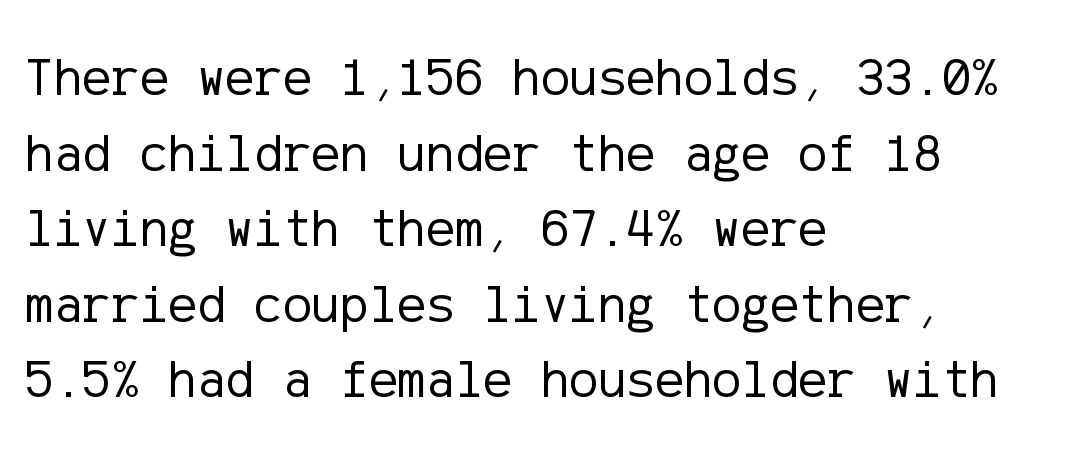
Q: Is the text bold? A: No.
Q: Is the text italic (slanted)? A: No, it is upright.
Q: Is the typeface a serif or a sans-serif typeface? A: Sans-serif.
Q: Is the text underlined? A: No.
Q: How is the paragraph aligned? A: Left-aligned.
Q: Is the spacing between letters normal or unusually wide? A: Normal.
Q: Is the spacing between lines tight, normal or loose? A: Normal.
Q: Width (condensed, normal, or wide)? A: Normal.
Q: Stroke contrast? A: Low.
Q: x-height? A: Medium.
